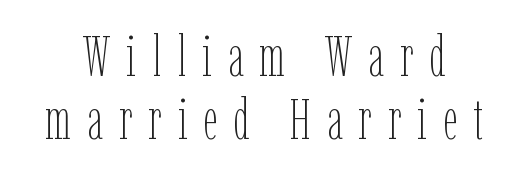
The image shows 57 px thin, condensed type, upright; set tight line spacing (1.1x), unusually wide letter spacing (+0.28 em), not underlined; low stroke contrast and a medium x-height.
